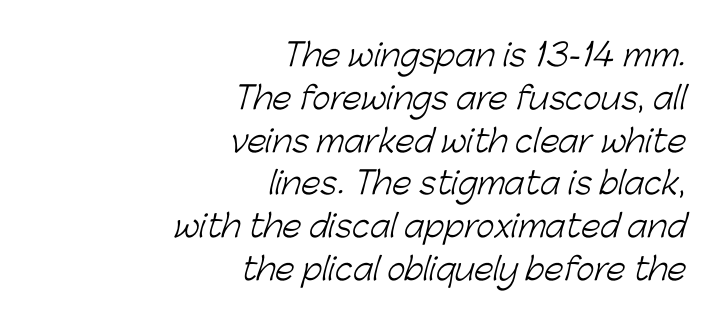
The image shows 31 px light sans-serif type; set right-aligned, normal line spacing (1.38x), normal letter spacing, not underlined; low stroke contrast and a medium x-height.
